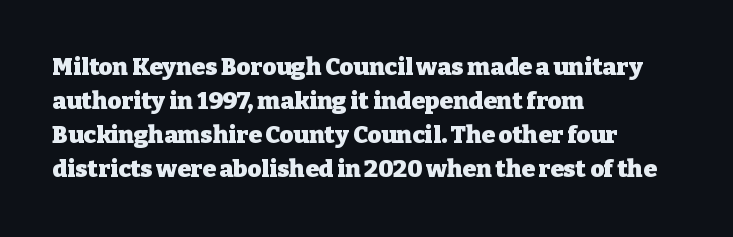
The image shows 24 px bold type, upright; set left-aligned, normal line spacing (1.42x), normal letter spacing, not underlined.
